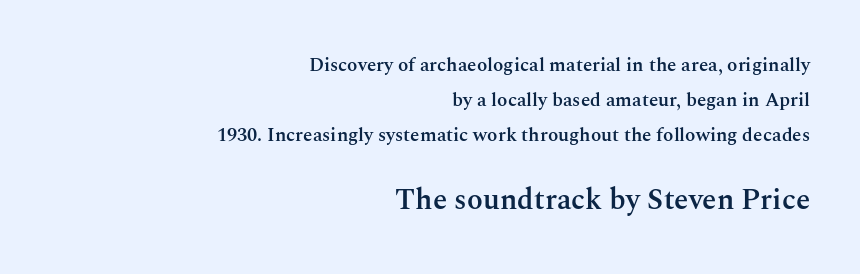
The passage shown is typeset with a serif family. You can tell it's not italic because the verticals are truly vertical. Which of the two is more prominent by size? The second, at the bottom. Here the glyphs are tracked normally, forming tight word shapes. The words here are not underlined. The rendering uses natural spacing where letterforms have individual widths.
